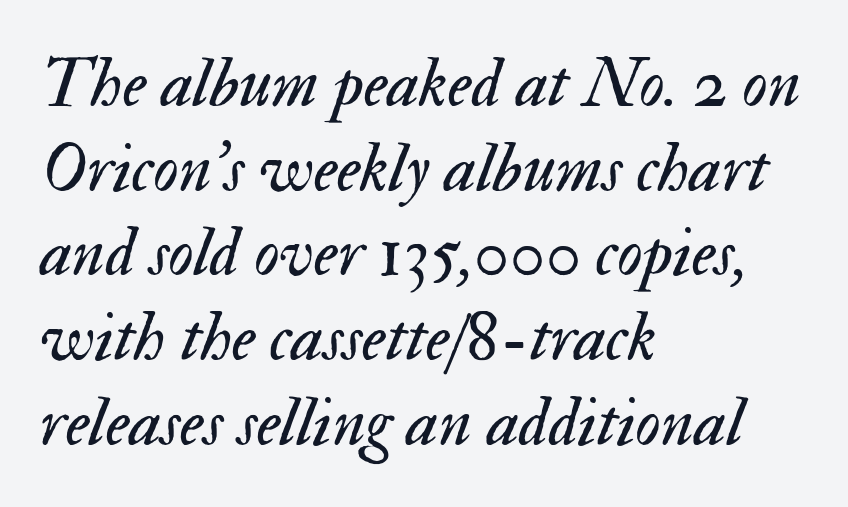
Q: Is the text bold? A: No.
Q: Is the text italic (slanted)? A: Yes, it leans right by about 17 degrees.
Q: Is the text underlined? A: No.
Q: How is the paragraph aligned? A: Left-aligned.
Q: Is the spacing between letters normal or unusually wide? A: Normal.
Q: Width (condensed, normal, or wide)? A: Normal.
Q: Stroke contrast? A: Medium.
Q: x-height? A: Small.
Q: Monospaced? A: No.
